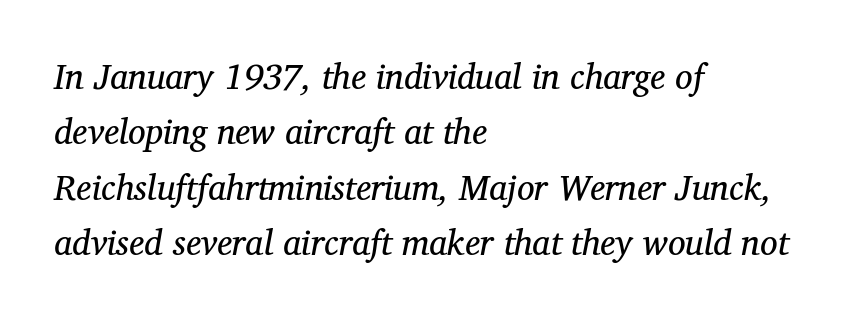
Q: Is the text bold? A: No.
Q: Is the text italic (slanted)? A: Yes, it leans right by about 12 degrees.
Q: Is the typeface a serif or a sans-serif typeface? A: Serif.
Q: Is the text underlined? A: No.
Q: How is the paragraph aligned? A: Left-aligned.
Q: Is the spacing between letters normal or unusually wide? A: Normal.
Q: Is the spacing between lines tight, normal or loose? A: Normal.
Q: Width (condensed, normal, or wide)? A: Normal.
Q: Stroke contrast? A: Medium.
Q: x-height? A: Medium.
Q: Monospaced? A: No.
